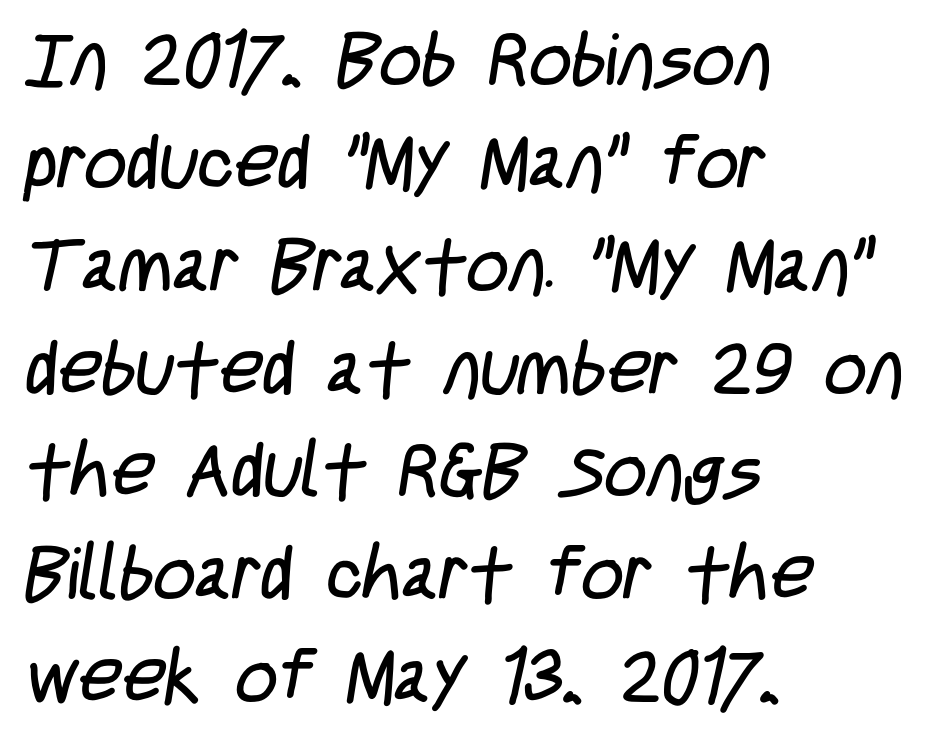
{"serif": "no", "bold": "no", "weight": "regular", "width": "condensed", "stroke_contrast": "low", "x_height": "large", "monospaced": "no", "underline": "no", "align": "left", "line_spacing": "normal", "line_spacing_ratio": 1.39, "letter_spacing": "normal", "letter_spacing_em": 0.0, "glyph_px": 74}
